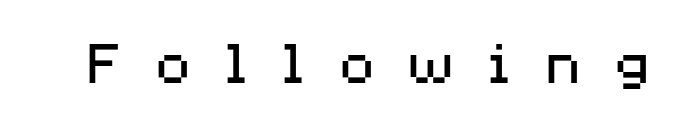
{"serif": "no", "italic": "no", "bold": "no", "weight": "regular", "width": "wide", "stroke_contrast": "medium", "x_height": "medium", "monospaced": "no", "underline": "no", "letter_spacing": "wide", "letter_spacing_em": 0.45, "glyph_px": 65}
